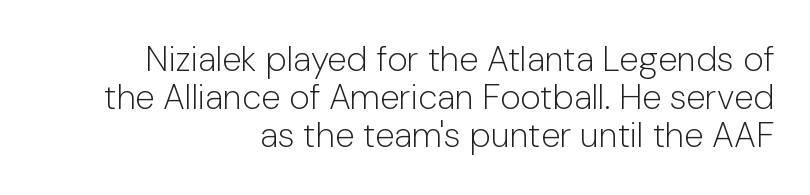
The image shows 35 px light sans-serif type, upright; set right-aligned, tight line spacing (1.09x), normal letter spacing, not underlined; low stroke contrast and a medium x-height.
